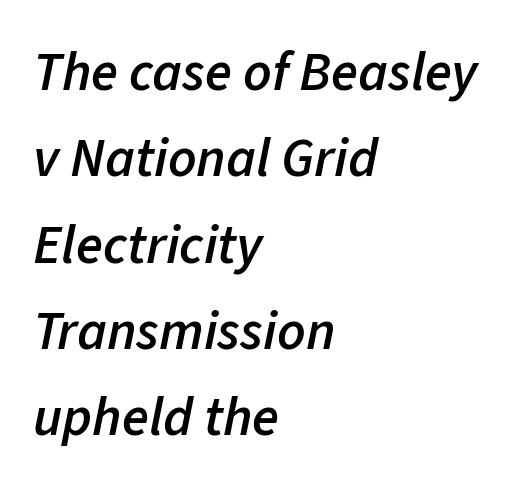
{"italic": "yes", "lean": "right", "slant_degrees": 11, "bold": "semi", "weight": "semibold", "width": "normal", "stroke_contrast": "low", "x_height": "medium", "monospaced": "no", "underline": "no", "align": "left", "line_spacing": "normal", "line_spacing_ratio": 1.57, "letter_spacing": "normal", "letter_spacing_em": 0.0, "glyph_px": 55}
